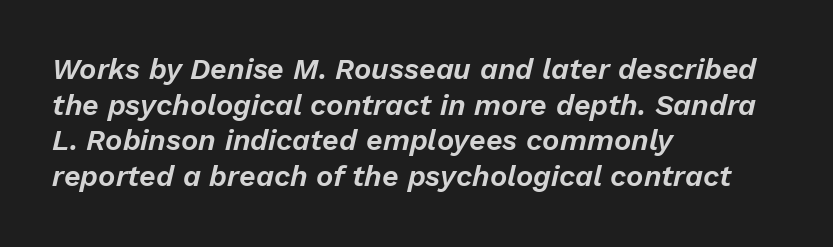
The image shows 29 px text type, italic (leaning right); set left-aligned, line spacing 1.23x, normal letter spacing, not underlined; low stroke contrast and a medium x-height.
